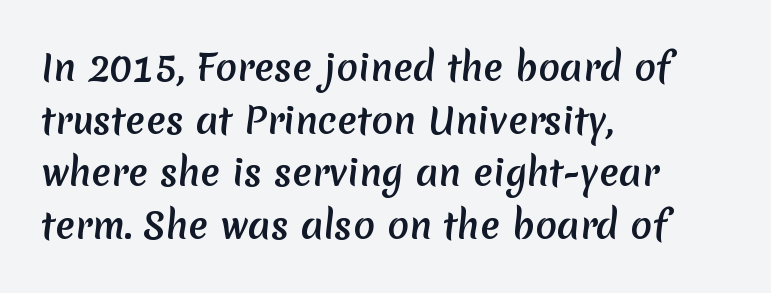
Regarding serifs, this sample does without them. The setting favours the left margin, as ordinary paragraphs usually do. The letters sit at their default tracking, neither squeezed nor spread. Think of a printed novel: that variable character pitch is what you see here. What's the leading like? Ordinary, nothing unusual.
